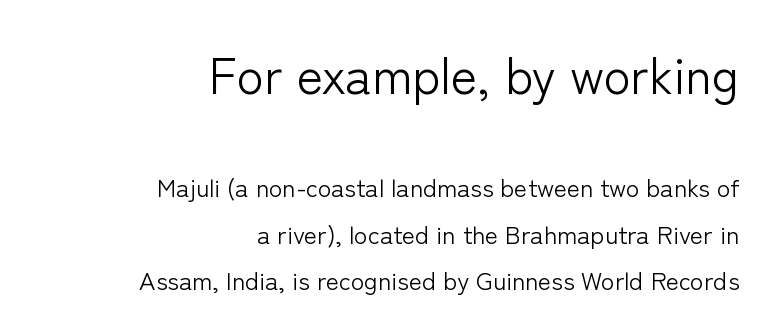
The typesetting does not lean heavy: it is not bold. The passage shown is typeset with a sans-serif family. Nope, not italic — everything's standing straight. Varying glyph widths throughout — classic text-font behaviour. Type without underlining. The earlier block is typeset at a bigger size than the later block.
